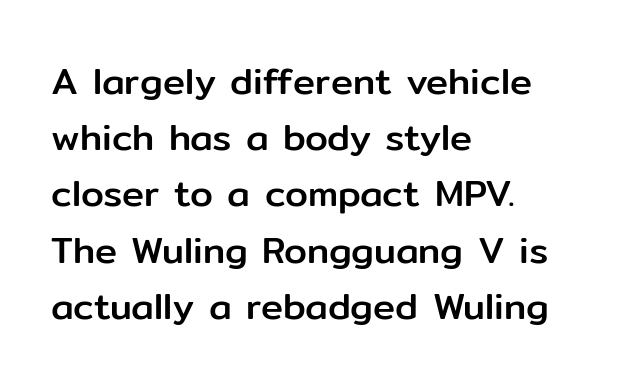
Q: Is the text italic (slanted)? A: No, it is upright.
Q: Is the typeface a serif or a sans-serif typeface? A: Sans-serif.
Q: Is the text underlined? A: No.
Q: How is the paragraph aligned? A: Left-aligned.
Q: Is the spacing between letters normal or unusually wide? A: Normal.
Q: Is the spacing between lines tight, normal or loose? A: Normal.
Q: Width (condensed, normal, or wide)? A: Normal.
Q: Stroke contrast? A: Low.
Q: x-height? A: Medium.
Q: Monospaced? A: No.
